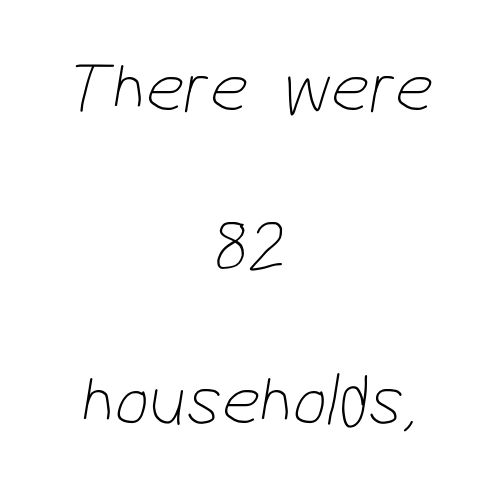
The lines are quadded center. The specimen omits any rule beneath the text block's lines. Typographically, this falls in the sans-serif category. Interline gaps are noticeably wide in this sample. Think of a printed novel: that variable character pitch is what you see here.
